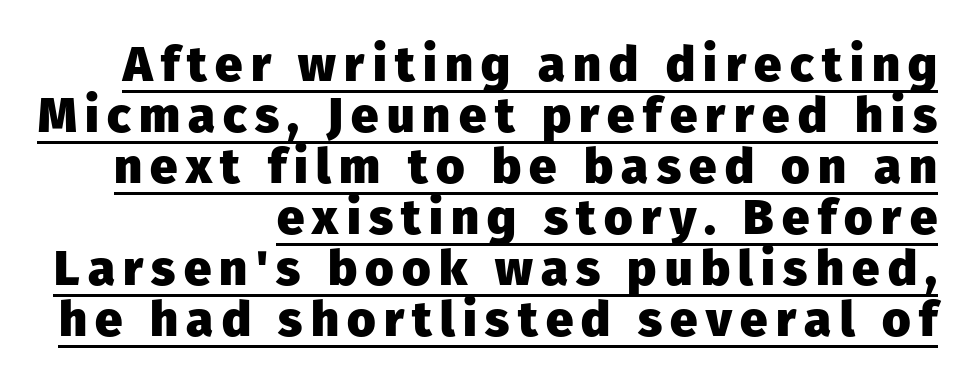
The image shows 49 px heavy sans-serif type, upright; set right-aligned, tight line spacing (1.04x), underlined; low stroke contrast and a medium x-height.
